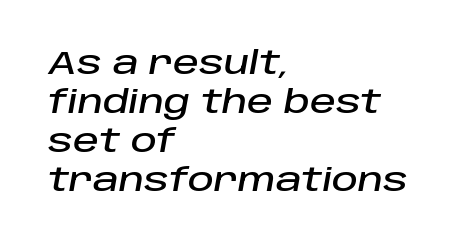
The image shows 32 px text type, italic (leaning right); set left-aligned, line spacing 1.22x, normal letter spacing, not underlined; low stroke contrast and a large x-height.
